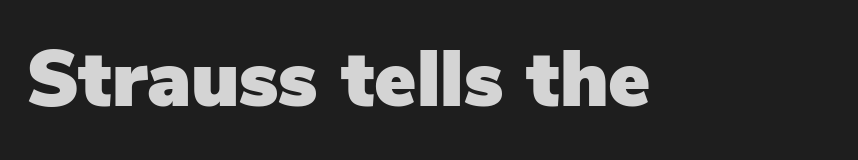
Q: Is the text italic (slanted)? A: No, it is upright.
Q: Is the typeface a serif or a sans-serif typeface? A: Sans-serif.
Q: Is the text underlined? A: No.
Q: Is the spacing between letters normal or unusually wide? A: Normal.
Q: Width (condensed, normal, or wide)? A: Normal.
Q: Stroke contrast? A: Low.
Q: x-height? A: Medium.
Q: Monospaced? A: No.
